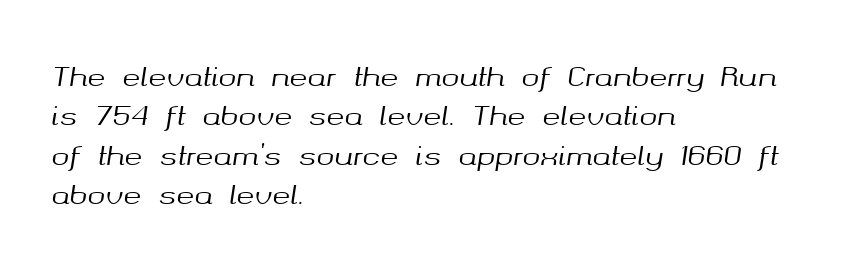
{"italic": "yes", "lean": "right", "slant_degrees": 8, "underline": "no", "align": "left", "line_spacing": "normal", "line_spacing_ratio": 1.46, "letter_spacing": "normal", "letter_spacing_em": 0.0, "glyph_px": 27}
